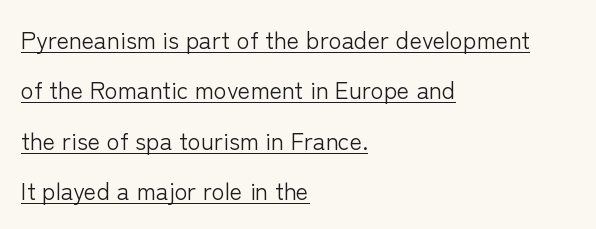
The passage shown has conventional tracking throughout. Tall strokes in this sample are plumb rather than angled. One-word summary of the alignment: left. Weight: regular or lighter.
